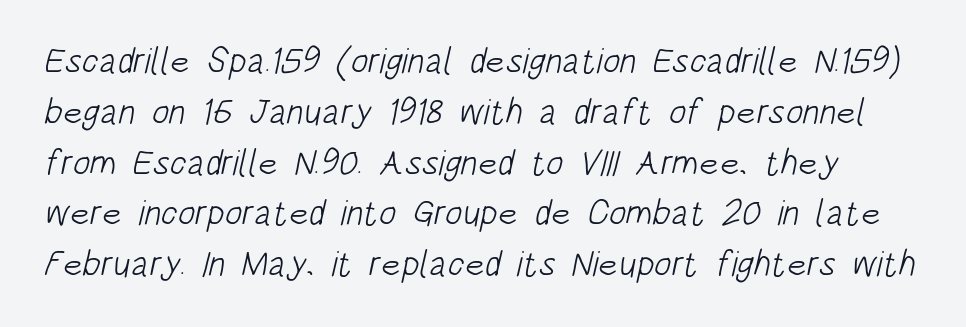
You could not count columns in this text — the font is proportionally spaced. The passage shown is not underscored anywhere. Between one letter and the next there's only the usual sliver of space. The letterforms sit at book weight or below. The font family rendered here belongs to the sans-serif group. If you measured baseline to baseline, you'd find a middling distance.
